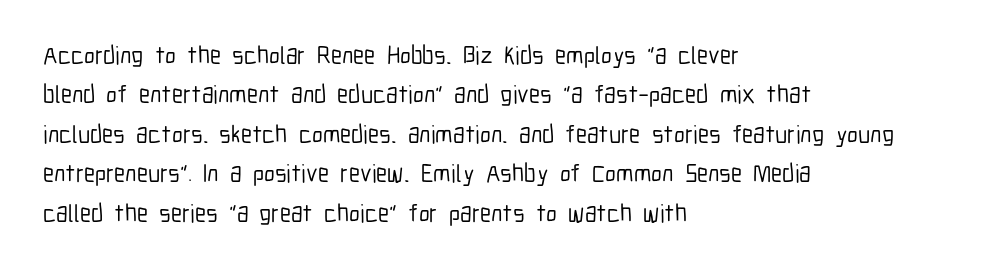
The setting favours the left margin, as ordinary paragraphs usually do. Is there any slant? The stems are plumb. A bare baseline throughout the passage. The letterforms sit shoulder to shoulder at normal distance. These lines sit exactly where default settings would place them.
